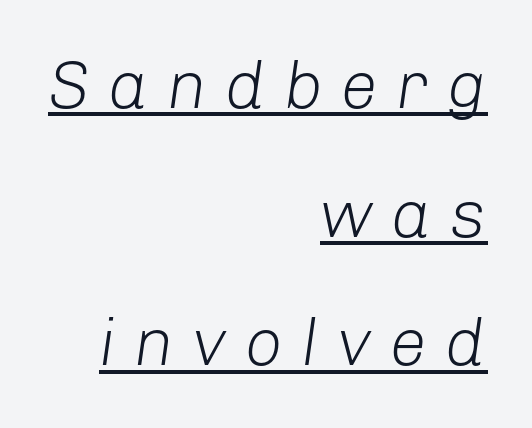
Q: Is the text bold? A: No.
Q: Is the text italic (slanted)? A: Yes, it leans right by about 8 degrees.
Q: Is the text underlined? A: Yes.
Q: How is the paragraph aligned? A: Right-aligned.
Q: Is the spacing between letters normal or unusually wide? A: Unusually wide.
Q: Is the spacing between lines tight, normal or loose? A: Loose.
Q: Width (condensed, normal, or wide)? A: Normal.
Q: Stroke contrast? A: Low.
Q: x-height? A: Medium.
Q: Monospaced? A: No.
